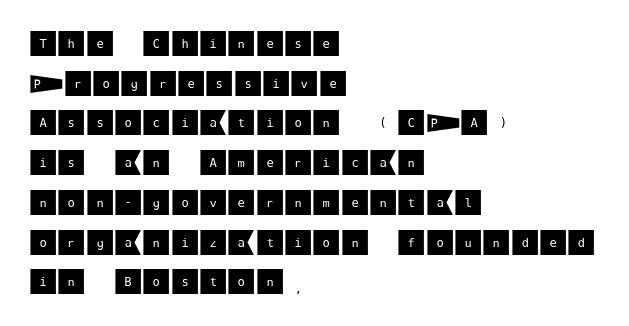
The rendering shows plain stroke endings on the letterforms — a sans-serif design. In terms of letterspacing, this is plain default setting. These lines are set flush left with a ragged right edge. The gap between lines stays unmarked.
